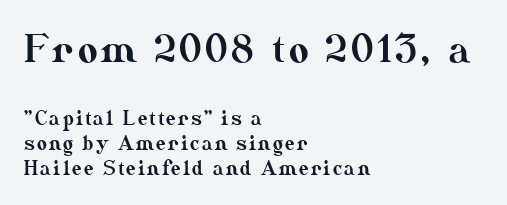
Descenders hang freely into open space. Think of a printed novel: that variable character pitch is what you see here. When letters stand straight like this, we call the style roman or upright. Each new line begins a customary step beneath the previous one. Casual observation: everything's shoved over to the left.
